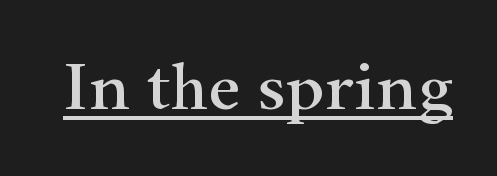
The lettering is marked with a stroke running underneath it. Each letter keeps its own natural width here, so spacing adapts to shape. Every character sits straight up, as roman type does. Is this a sans? No — the strokes have serifs. This sample uses plain, unmodified letter spacing.
